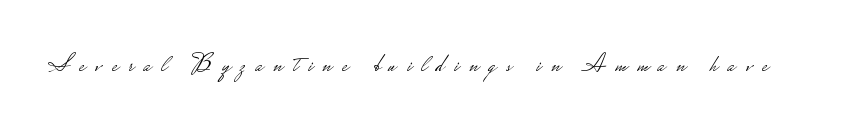
Q: Is the text bold? A: No.
Q: Is the text italic (slanted)? A: Yes.
Q: Is the text underlined? A: No.
Q: Is the spacing between letters normal or unusually wide? A: Unusually wide.
